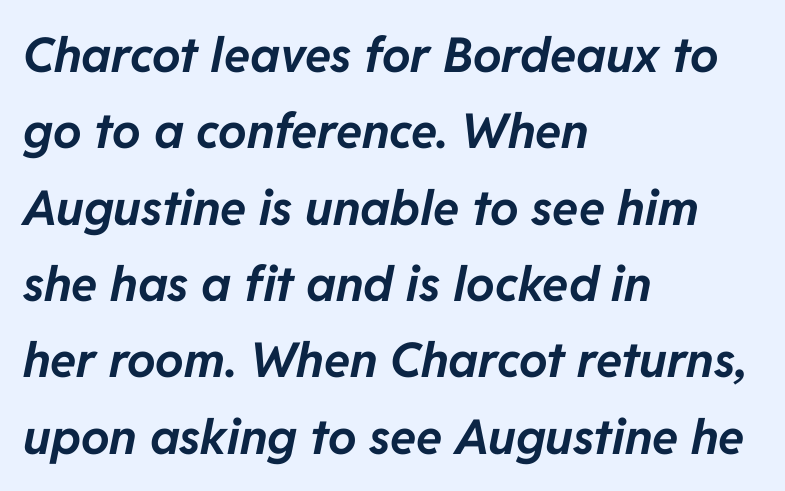
Q: Is the text bold? A: Yes.
Q: Is the text italic (slanted)? A: Yes, it leans right by about 11 degrees.
Q: Is the text underlined? A: No.
Q: How is the paragraph aligned? A: Left-aligned.
Q: Is the spacing between letters normal or unusually wide? A: Normal.
Q: Is the spacing between lines tight, normal or loose? A: Normal.
Q: Width (condensed, normal, or wide)? A: Normal.
Q: Stroke contrast? A: Low.
Q: x-height? A: Medium.
Q: Monospaced? A: No.
